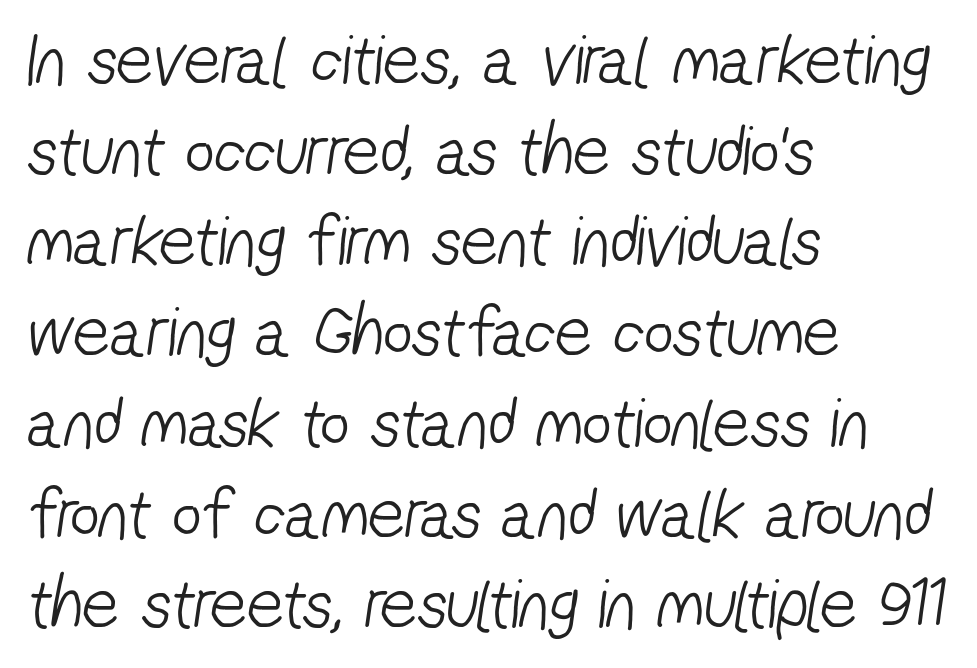
Tracking value appears to be zero — textbook default spacing. Vertical spacing — default. Are there feet on the stems? There aren't — it's a sans. This sample has the flowing, uneven cadence of proportional lettering. Descenders are the only things crossing below the line.
